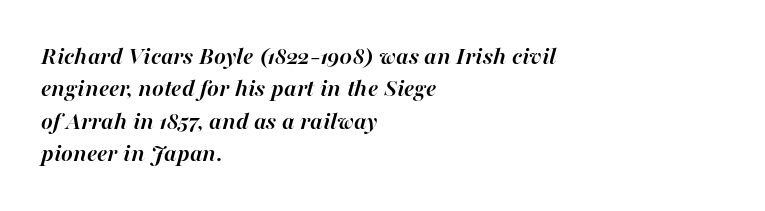
Q: Is the text bold? A: Yes.
Q: Is the text italic (slanted)? A: Yes, it leans right by about 16 degrees.
Q: Is the text underlined? A: No.
Q: How is the paragraph aligned? A: Left-aligned.
Q: Is the spacing between letters normal or unusually wide? A: Normal.
Q: Is the spacing between lines tight, normal or loose? A: Normal.
